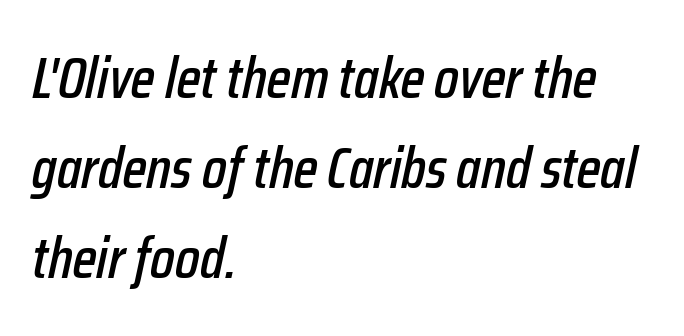
Q: Is the text italic (slanted)? A: Yes, it leans right by about 12 degrees.
Q: Is the text underlined? A: No.
Q: How is the paragraph aligned? A: Left-aligned.
Q: Is the spacing between letters normal or unusually wide? A: Normal.
Q: Is the spacing between lines tight, normal or loose? A: Normal.
Q: Width (condensed, normal, or wide)? A: Condensed.
Q: Stroke contrast? A: Low.
Q: x-height? A: Medium.
Q: Monospaced? A: No.
